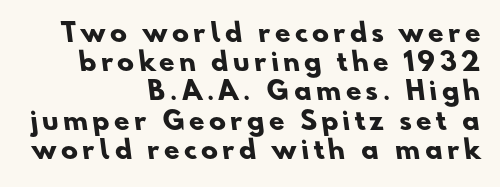
{"bold": "yes", "underline": "no", "align": "right", "line_spacing_ratio": 1.17, "glyph_px": 25}
